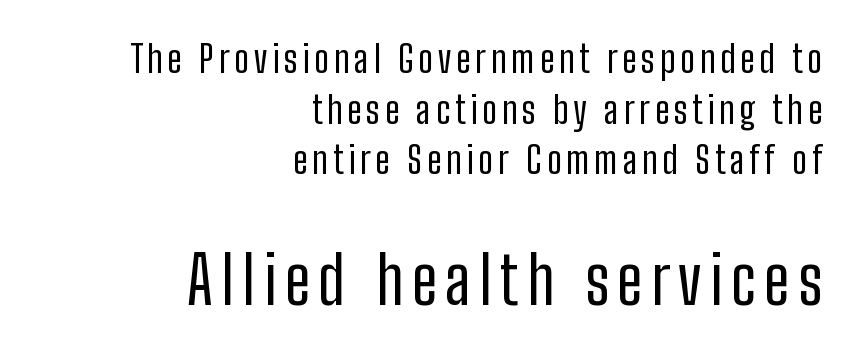
Evenly set lines give the paragraph a standard silhouette. Which margin do the lines hug? The right one — the left edge is uneven. Honestly, there is no underline to notice here at all. Unlike a traditional serif, this face leaves its strokes unadorned. Size hierarchy here favors the trailing block over the leading one.
